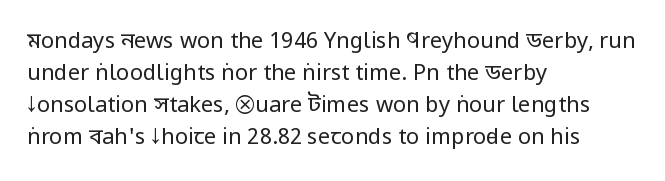
Weight: in the light-to-regular range. These lines keep a tight, regular rhythm from letter to letter. Any mark beneath the type? The region is blank. Left-aligned paragraph, ragged on the right. If you drew a line through each stem, it would be perfectly vertical. Honestly, the row spacing looks completely unremarkable.
